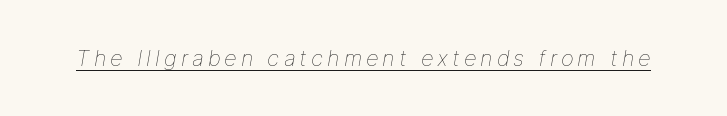
{"italic": "yes", "lean": "right", "slant_degrees": 9, "bold": "no", "underline": "yes", "glyph_px": 22}
